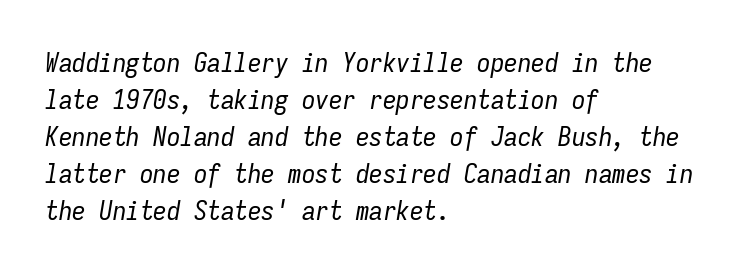
The image shows 27 px text type, italic (leaning right); set left-aligned, normal line spacing (1.37x), normal letter spacing, not underlined.
